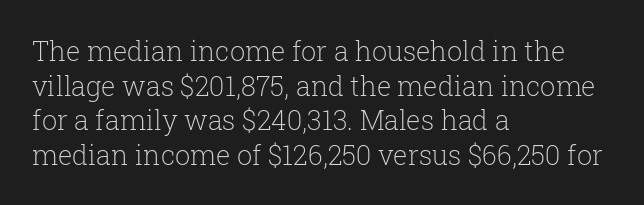
The block of text has a typical density, with ordinary space between rows. Which margin do the lines hug? The left one — the right edge is uneven. The space directly below the letters is spotless. This is the regular roman posture of the typeface. Does extra space separate the letters? No, they use regular spacing.
